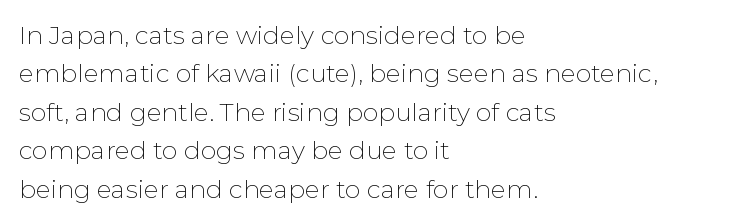
{"italic": "no", "bold": "no", "underline": "no", "align": "left", "line_spacing": "normal", "line_spacing_ratio": 1.54, "letter_spacing": "normal", "letter_spacing_em": 0.0, "glyph_px": 25}
